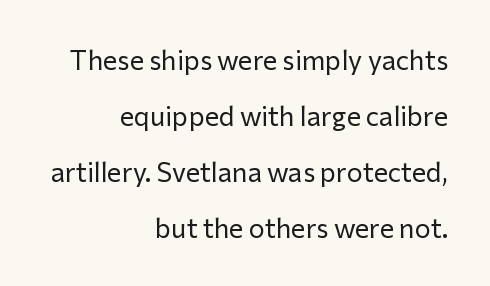
Q: Is the text bold? A: No.
Q: Is the text italic (slanted)? A: No, it is upright.
Q: Is the text underlined? A: No.
Q: How is the paragraph aligned? A: Right-aligned.
Q: Is the spacing between letters normal or unusually wide? A: Normal.
Q: Is the spacing between lines tight, normal or loose? A: Loose.
